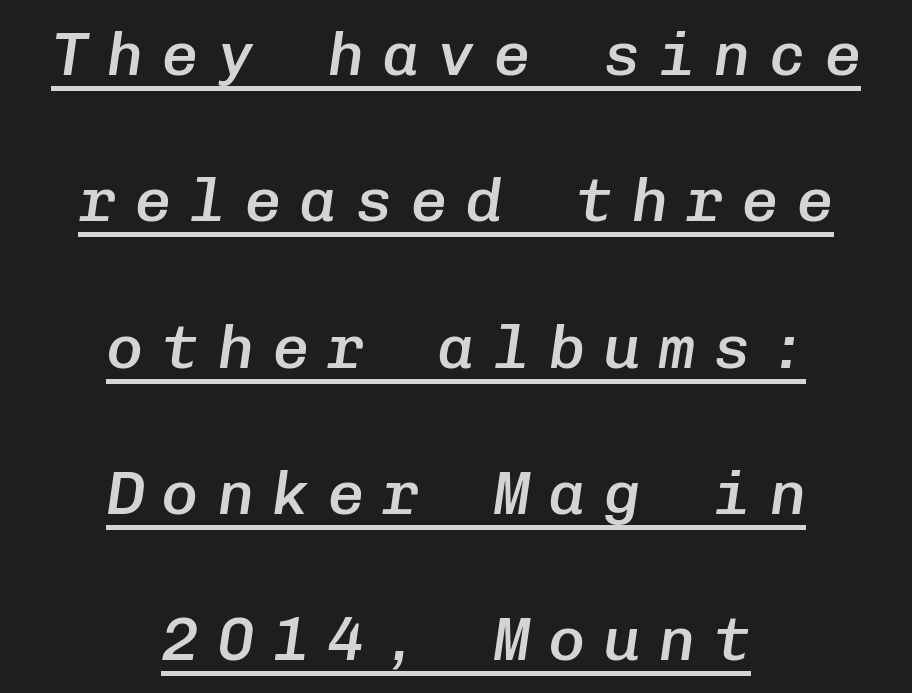
The image shows 62 px semibold type, italic (leaning right), monospaced; set centered, loose line spacing (2.36x), unusually wide letter spacing (+0.29 em), underlined; low stroke contrast and a medium x-height.
